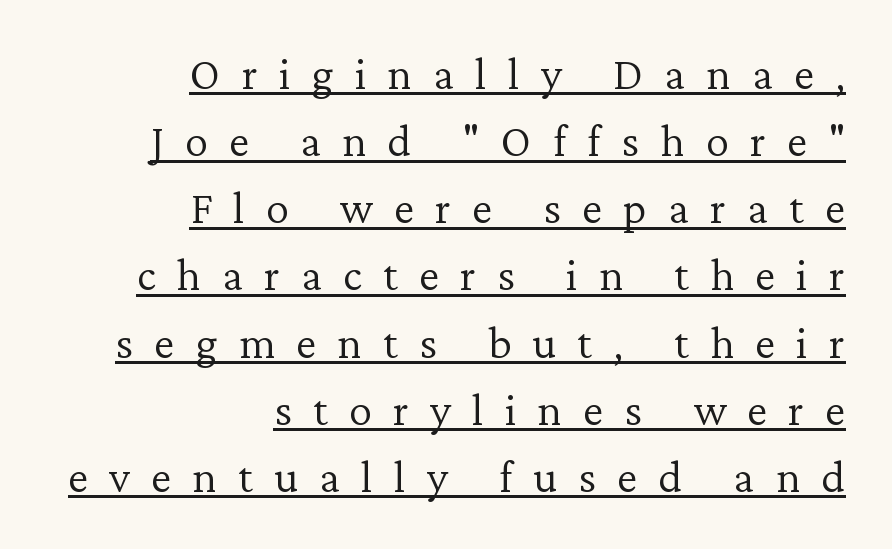
{"serif": "yes", "italic": "no", "bold": "no", "weight": "light", "width": "normal", "stroke_contrast": "low", "x_height": "medium", "monospaced": "no", "underline": "yes", "align": "right", "line_spacing": "normal", "line_spacing_ratio": 1.46, "letter_spacing": "wide", "letter_spacing_em": 0.46, "glyph_px": 46}
